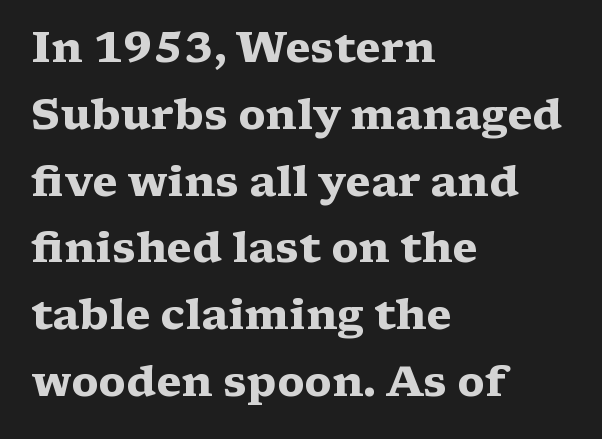
The image shows 42 px heavy, wide serif type, upright; set left-aligned, normal line spacing (1.59x), normal letter spacing, not underlined; medium stroke contrast and a medium x-height.
